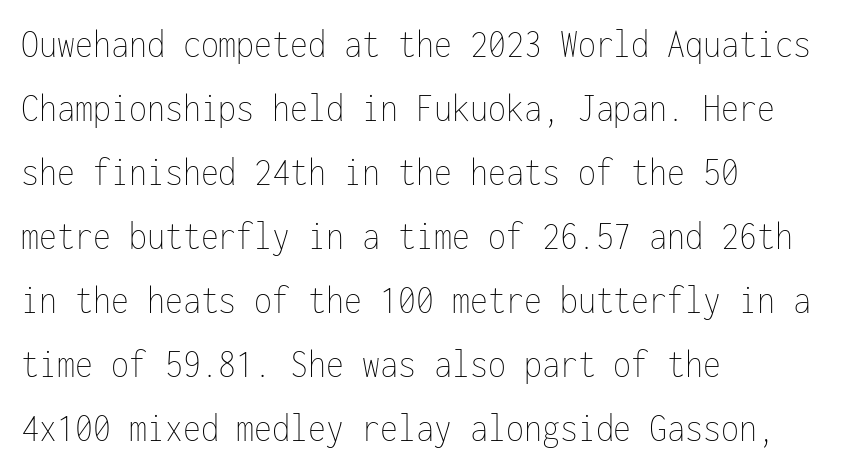
Q: Is the text bold? A: No.
Q: Is the text italic (slanted)? A: No, it is upright.
Q: Is the text underlined? A: No.
Q: How is the paragraph aligned? A: Left-aligned.
Q: Is the spacing between letters normal or unusually wide? A: Normal.
Q: Is the spacing between lines tight, normal or loose? A: Normal.
Q: Width (condensed, normal, or wide)? A: Condensed.
Q: Stroke contrast? A: Low.
Q: x-height? A: Medium.
Q: Monospaced? A: Yes.
